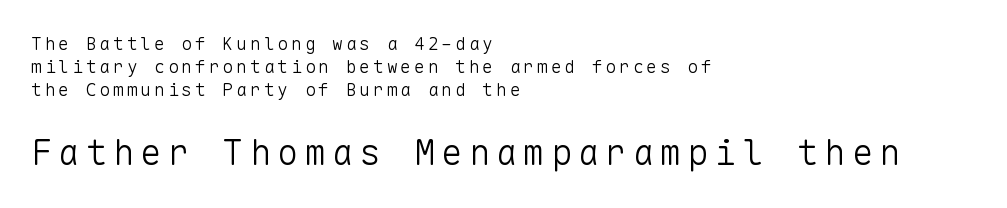
{"serif": "no", "italic": "no", "bold": "no", "weight": "light", "width": "normal", "stroke_contrast": "low", "x_height": "medium", "monospaced": "yes", "underline": "no", "align": "left", "line_spacing": "normal", "line_spacing_ratio": 1.27, "larger_block": "second", "size_ratio": 2.0, "glyph_px": 36}
